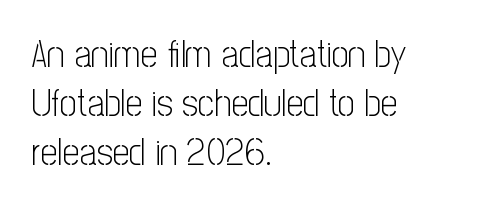
{"serif": "no", "italic": "no", "bold": "no", "weight": "light", "width": "condensed", "stroke_contrast": "low", "x_height": "medium", "monospaced": "no", "underline": "no", "align": "left", "line_spacing": "normal", "line_spacing_ratio": 1.29, "letter_spacing": "normal", "letter_spacing_em": 0.0, "glyph_px": 38}
